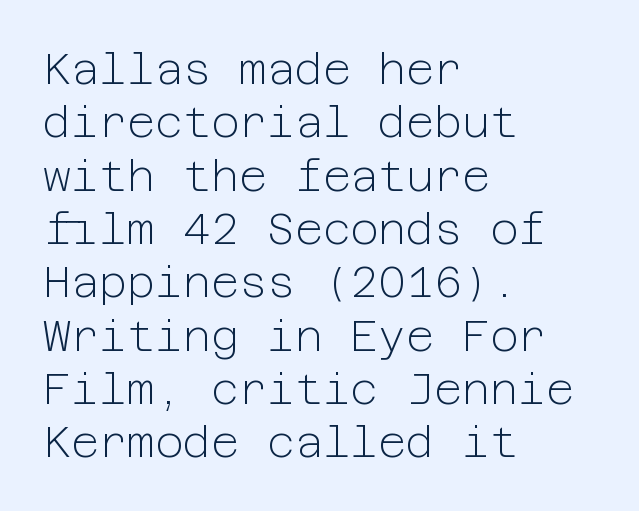
Q: Is the text bold? A: No.
Q: Is the text italic (slanted)? A: No, it is upright.
Q: Is the typeface a serif or a sans-serif typeface? A: Sans-serif.
Q: Is the text underlined? A: No.
Q: How is the paragraph aligned? A: Left-aligned.
Q: Is the spacing between letters normal or unusually wide? A: Normal.
Q: Width (condensed, normal, or wide)? A: Normal.
Q: Stroke contrast? A: Low.
Q: x-height? A: Medium.
